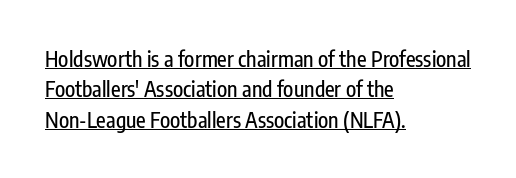
When letters stand straight like this, we call the style roman or upright. Caption: standard tracking, unaltered. The glyphs are accompanied by a horizontal stroke just below them. The setting favours the left margin, as ordinary paragraphs usually do.
